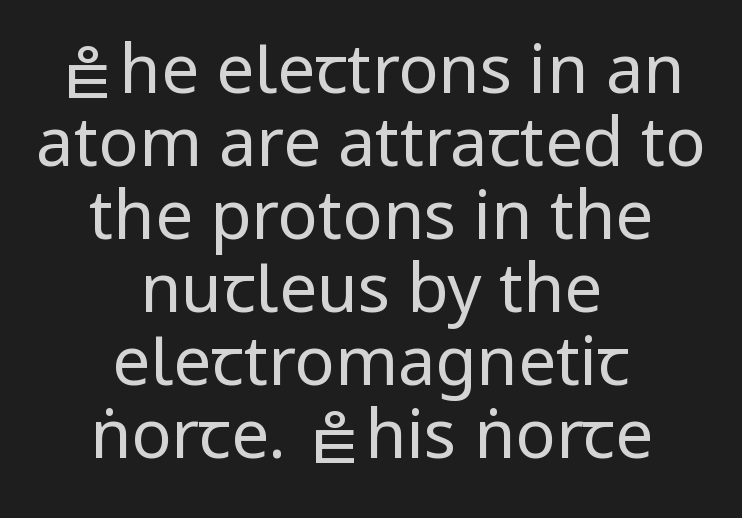
{"serif": "no", "italic": "no", "bold": "no", "weight": "regular", "width": "condensed", "stroke_contrast": "low", "x_height": "large", "monospaced": "no", "underline": "no", "align": "center", "line_spacing": "tight", "line_spacing_ratio": 1.09, "letter_spacing": "normal", "letter_spacing_em": 0.0, "glyph_px": 67}
